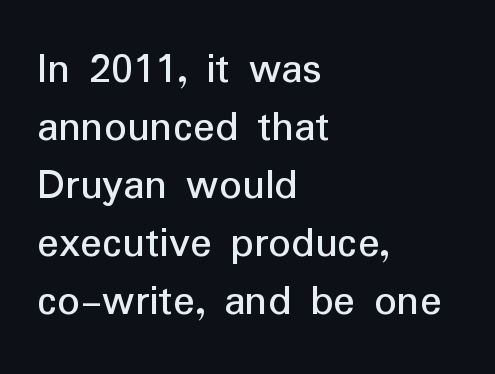
Q: Is the text italic (slanted)? A: No, it is upright.
Q: Is the typeface a serif or a sans-serif typeface? A: Sans-serif.
Q: Is the text underlined? A: No.
Q: How is the paragraph aligned? A: Left-aligned.
Q: Is the spacing between letters normal or unusually wide? A: Normal.
Q: Is the spacing between lines tight, normal or loose? A: Normal.
Q: Width (condensed, normal, or wide)? A: Normal.
Q: Stroke contrast? A: Low.
Q: x-height? A: Medium.
Q: Monospaced? A: No.
